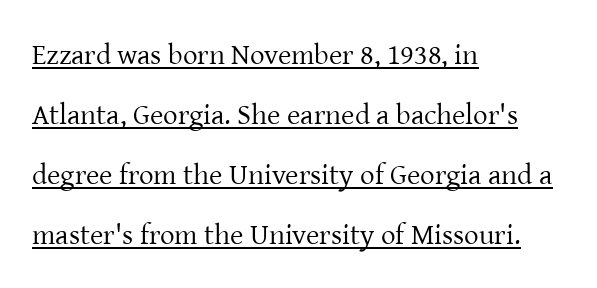
Q: Is the text bold? A: No.
Q: Is the text italic (slanted)? A: No, it is upright.
Q: Is the typeface a serif or a sans-serif typeface? A: Serif.
Q: Is the text underlined? A: Yes.
Q: How is the paragraph aligned? A: Left-aligned.
Q: Is the spacing between letters normal or unusually wide? A: Normal.
Q: Is the spacing between lines tight, normal or loose? A: Loose.
Q: Width (condensed, normal, or wide)? A: Normal.
Q: Stroke contrast? A: Low.
Q: x-height? A: Medium.
Q: Monospaced? A: No.
